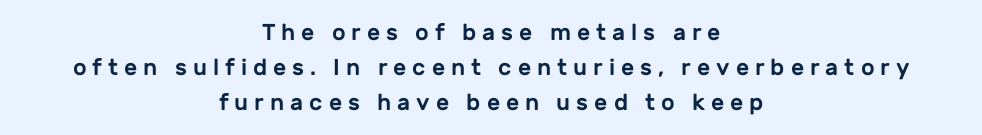
The image shows 23 px text type, upright; set centered, normal line spacing (1.53x), unusually wide letter spacing (+0.26 em), not underlined.
